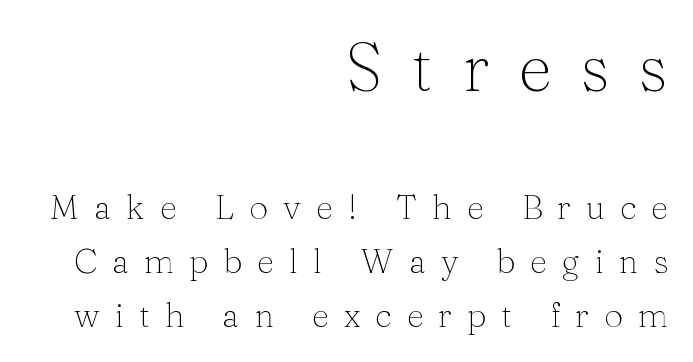
It's the straight-up-and-down kind of type. Here the glyphs are tracked loosely, breaking word shapes into spaced letters. Reading down the column, the eye jumps a familiar distance to each next line. Note the varied advance widths — an 'i' is clearly narrower than an 'm'. One-word summary of the alignment: right. The weight would be labelled regular, book, light, or lighter still.
